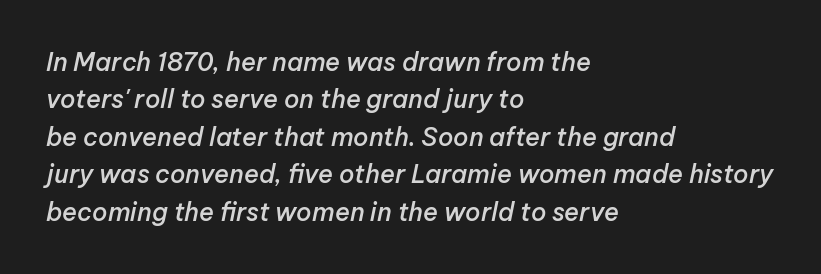
{"italic": "yes", "lean": "right", "slant_degrees": 12, "bold": "semi", "underline": "no", "align": "left", "line_spacing": "normal", "line_spacing_ratio": 1.5, "letter_spacing": "normal", "letter_spacing_em": 0.0, "glyph_px": 25}
